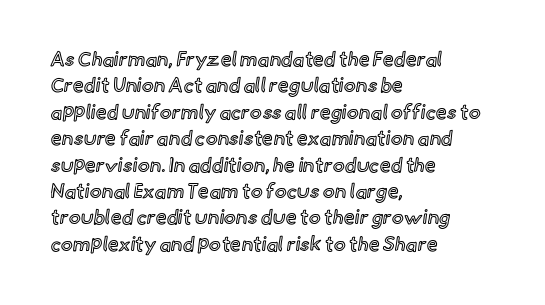
Q: Is the text italic (slanted)? A: Yes.
Q: Is the text underlined? A: No.
Q: How is the paragraph aligned? A: Left-aligned.
Q: Is the spacing between letters normal or unusually wide? A: Normal.
Q: Is the spacing between lines tight, normal or loose? A: Normal.
